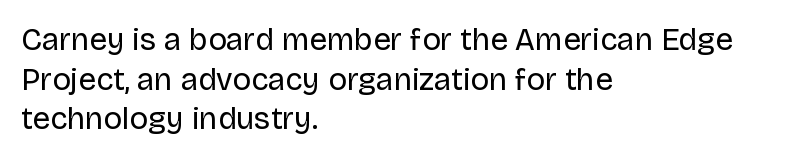
Q: Is the text bold? A: No.
Q: Is the text italic (slanted)? A: No, it is upright.
Q: Is the typeface a serif or a sans-serif typeface? A: Sans-serif.
Q: Is the text underlined? A: No.
Q: How is the paragraph aligned? A: Left-aligned.
Q: Is the spacing between letters normal or unusually wide? A: Normal.
Q: Is the spacing between lines tight, normal or loose? A: Normal.
Q: Width (condensed, normal, or wide)? A: Normal.
Q: Stroke contrast? A: Low.
Q: x-height? A: Large.
Q: Monospaced? A: No.
